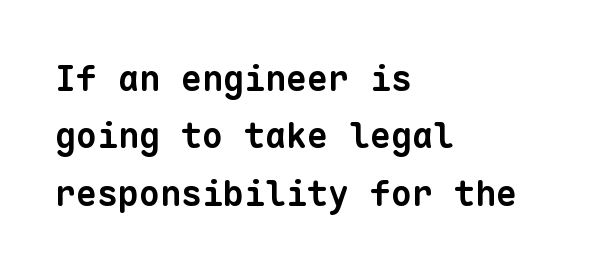
The horizontal fit of the characters is conventional and even. Regular leading. You could count columns in this text — the font is strictly monospaced. The specimen omits any rule beneath the text block's lines. Which margin do the lines hug? The left one — the right edge is uneven.
